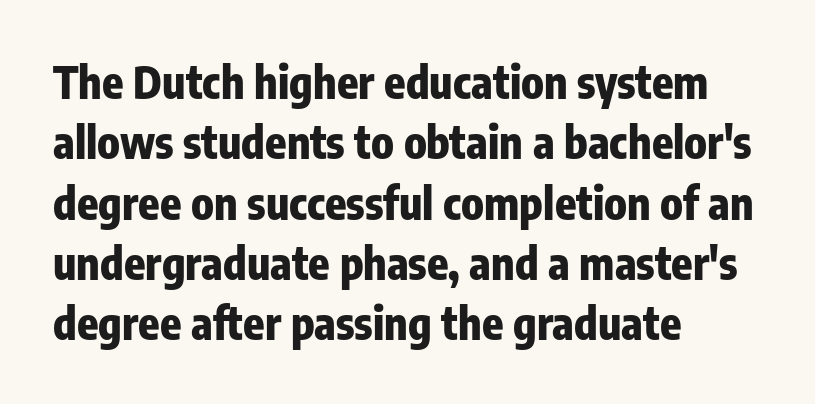
{"serif": "no", "italic": "no", "bold": "yes", "weight": "heavy", "width": "condensed", "stroke_contrast": "low", "x_height": "medium", "monospaced": "no", "underline": "no", "align": "left", "line_spacing": "normal", "line_spacing_ratio": 1.37, "letter_spacing": "normal", "letter_spacing_em": 0.0, "glyph_px": 44}
